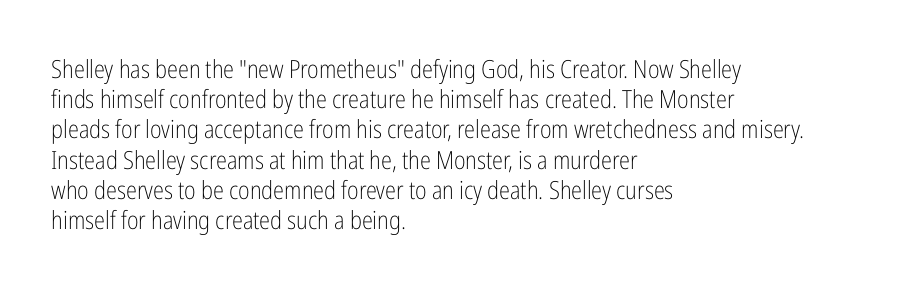
In terms of posture, this sample is upright. The rendering keeps characters at their native spacing. Caption: face not bold, strokes unweighted. The string is rendered with underlining switched off. Horizontal alignment here is leftward, the default for most running prose.
